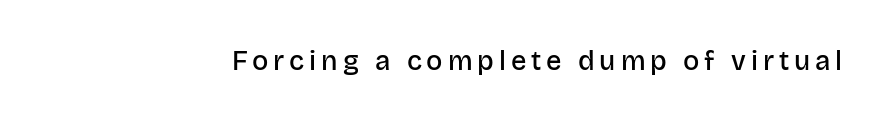
The image shows 27 px text type, upright; set not underlined.
